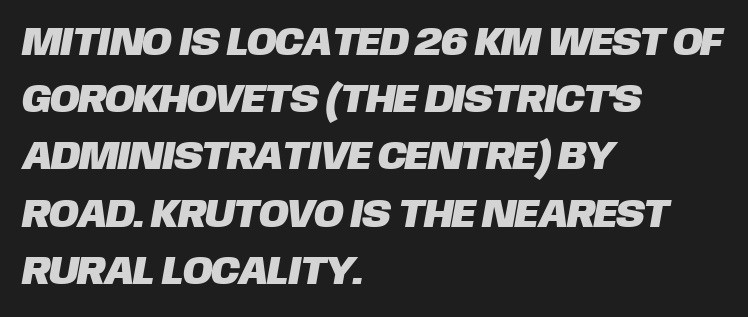
The image shows 40 px sans-serif type; set left-aligned, normal line spacing (1.43x), normal letter spacing, not underlined; low stroke contrast and a large x-height.
